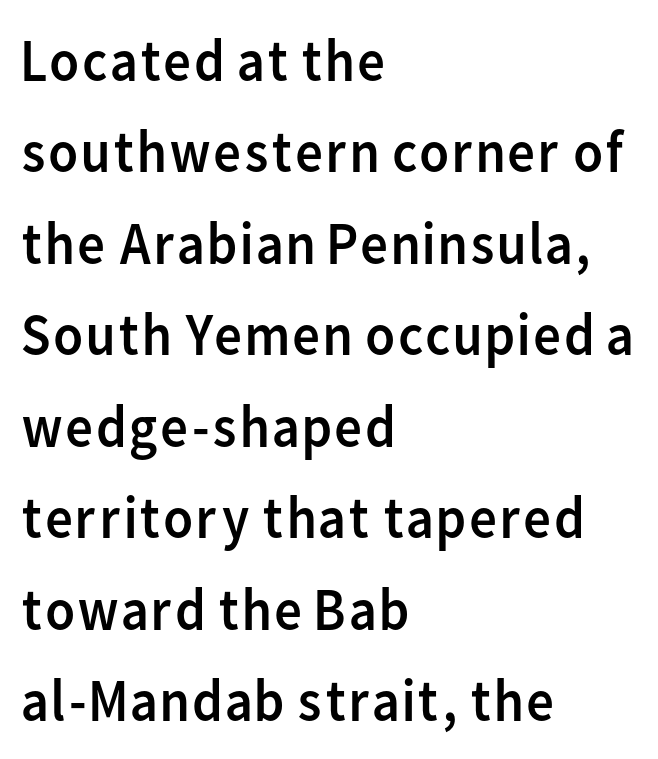
{"serif": "no", "italic": "no", "bold": "no", "weight": "regular", "width": "normal", "stroke_contrast": "low", "x_height": "medium", "monospaced": "no", "underline": "no", "align": "left", "line_spacing": "normal", "line_spacing_ratio": 1.5, "letter_spacing": "normal", "letter_spacing_em": 0.0, "glyph_px": 61}
